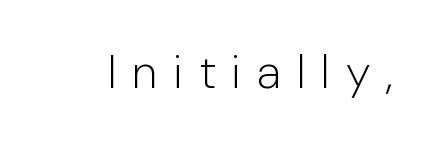
{"serif": "no", "italic": "no", "bold": "no", "weight": "light", "width": "normal", "stroke_contrast": "low", "x_height": "medium", "monospaced": "no", "underline": "no", "letter_spacing": "wide", "letter_spacing_em": 0.34, "glyph_px": 47}
